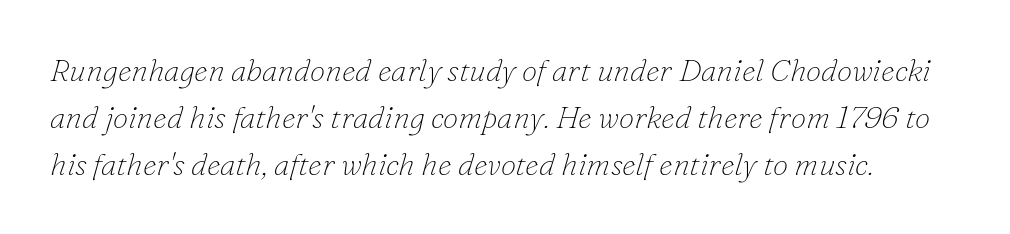
The image shows 31 px thin serif type, italic (leaning right); set normal line spacing (1.52x), normal letter spacing, not underlined; low stroke contrast and a small x-height.
